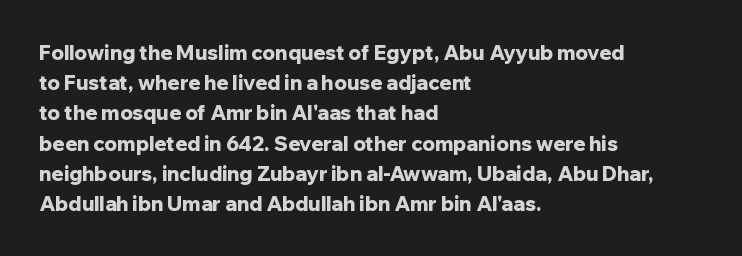
{"italic": "no", "bold": "yes", "underline": "no", "align": "left", "line_spacing": "normal", "line_spacing_ratio": 1.51, "letter_spacing": "normal", "letter_spacing_em": 0.0, "glyph_px": 20}
